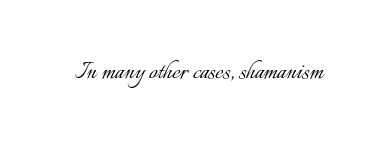
Q: Is the text bold? A: No.
Q: Is the text italic (slanted)? A: Yes.
Q: Is the text underlined? A: No.
Q: Is the spacing between letters normal or unusually wide? A: Normal.
Q: Width (condensed, normal, or wide)? A: Normal.
Q: Stroke contrast? A: Low.
Q: x-height? A: Small.
Q: Monospaced? A: No.
